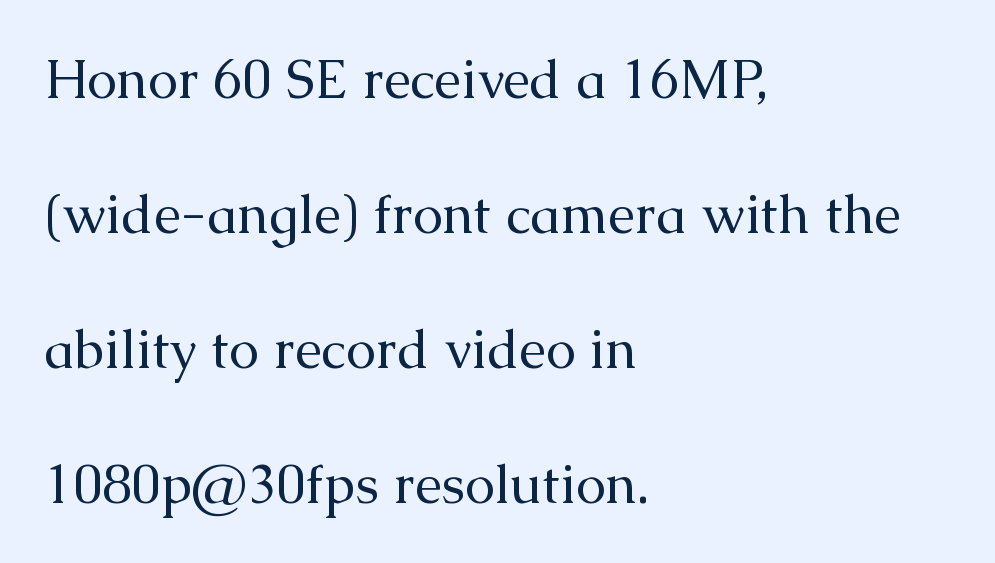
The image shows 54 px regular-weight serif type, upright; set left-aligned, loose line spacing (2.5x), normal letter spacing, not underlined; medium stroke contrast and a medium x-height.
